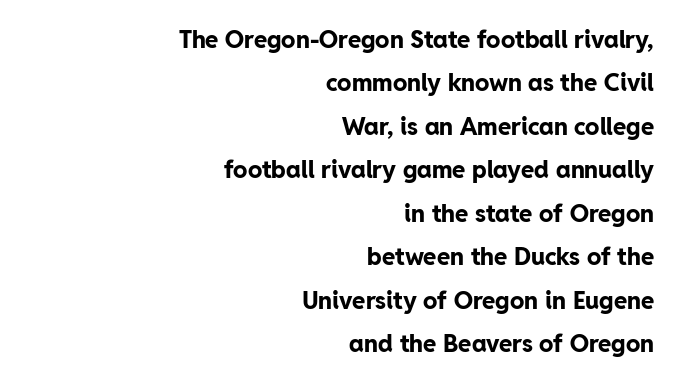
The image shows 24 px bold type, upright; set right-aligned, line spacing 1.81x, normal letter spacing, not underlined.
